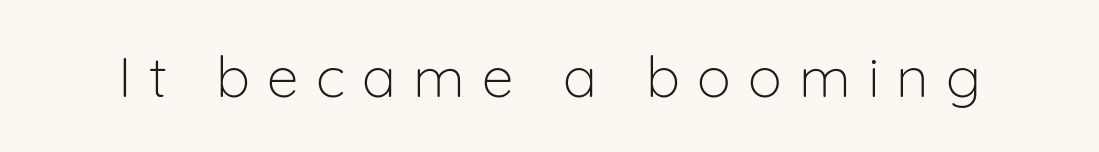
Q: Is the text bold? A: No.
Q: Is the text italic (slanted)? A: No, it is upright.
Q: Is the typeface a serif or a sans-serif typeface? A: Sans-serif.
Q: Is the text underlined? A: No.
Q: Is the spacing between letters normal or unusually wide? A: Unusually wide.
Q: Width (condensed, normal, or wide)? A: Normal.
Q: Stroke contrast? A: Low.
Q: x-height? A: Medium.
Q: Monospaced? A: No.
